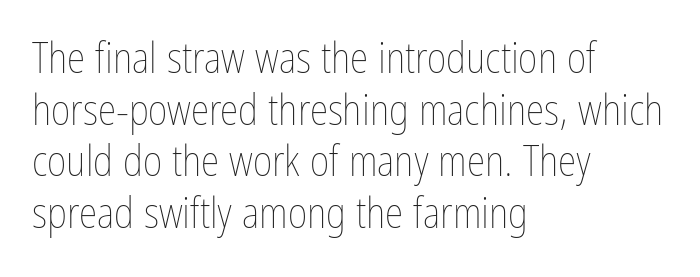
{"italic": "no", "bold": "no", "weight": "thin", "width": "condensed", "stroke_contrast": "low", "x_height": "medium", "monospaced": "no", "underline": "no", "align": "left", "line_spacing_ratio": 1.23, "letter_spacing": "normal", "letter_spacing_em": 0.0, "glyph_px": 42}
